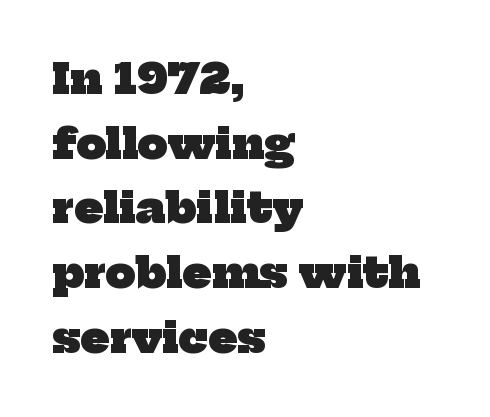
{"serif": "yes", "bold": "yes", "weight": "heavy", "width": "normal", "stroke_contrast": "low", "x_height": "medium", "monospaced": "no", "underline": "no", "align": "left", "line_spacing": "normal", "line_spacing_ratio": 1.54, "letter_spacing": "normal", "letter_spacing_em": 0.0, "glyph_px": 42}
